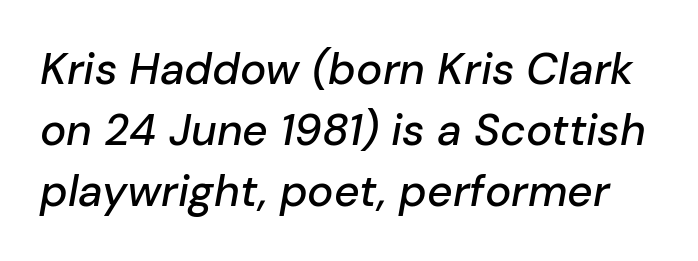
The image shows 44 px text type, italic (leaning right); set normal line spacing (1.39x), normal letter spacing, not underlined; low stroke contrast and a medium x-height.
